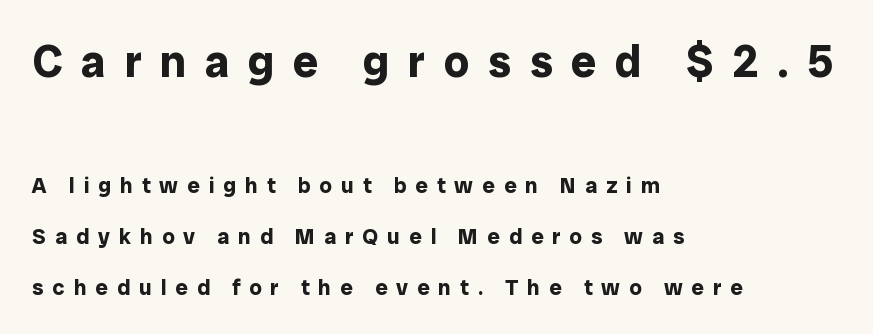
{"serif": "no", "italic": "no", "bold": "yes", "weight": "bold", "width": "normal", "stroke_contrast": "low", "x_height": "medium", "monospaced": "no", "underline": "no", "align": "left", "line_spacing": "loose", "line_spacing_ratio": 2.3, "letter_spacing": "wide", "letter_spacing_em": 0.41, "larger_block": "first", "size_ratio": 2.05, "glyph_px": 45}
